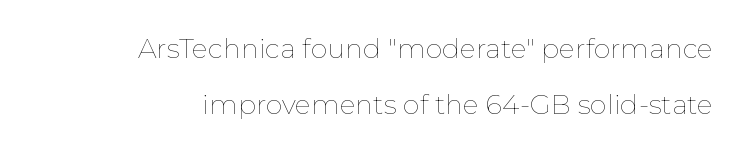
Q: Is the text bold? A: No.
Q: Is the text italic (slanted)? A: No, it is upright.
Q: Is the text underlined? A: No.
Q: How is the paragraph aligned? A: Right-aligned.
Q: Is the spacing between letters normal or unusually wide? A: Normal.
Q: Is the spacing between lines tight, normal or loose? A: Loose.
